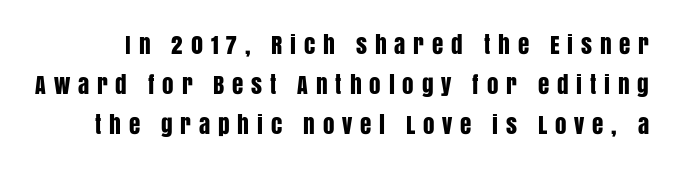
This rendering widens character spacing well past its baseline value. Type without underlining. Posture: straight, roman, zero tilt.
